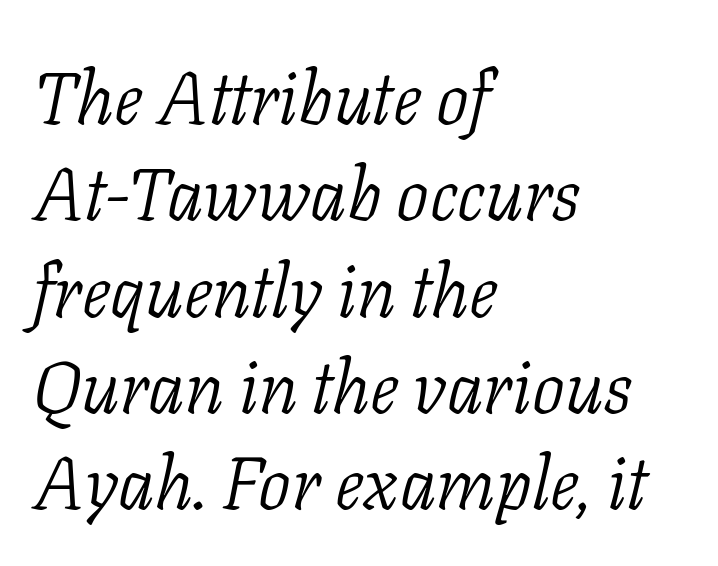
The image shows 73 px light serif type, italic (leaning right); set left-aligned, normal line spacing (1.32x), normal letter spacing, not underlined; low stroke contrast and a medium x-height.
